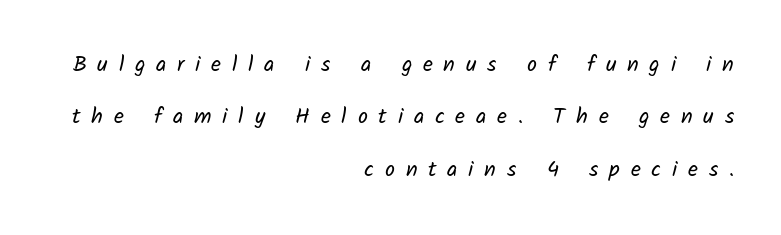
The tracking jumps out immediately: characters are airy and widely separated. All the whitespace from short lines collects on the left. The typeface has the unassuming heft of standard copy or less. Line spacing here is loose.
